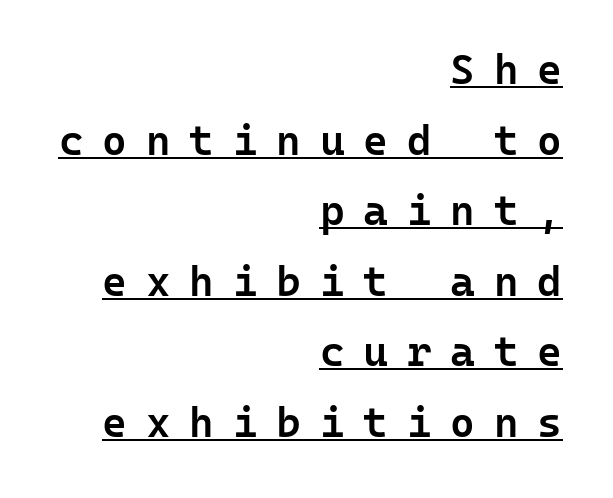
{"serif": "no", "italic": "no", "bold": "semi", "weight": "semibold", "width": "normal", "stroke_contrast": "low", "x_height": "medium", "monospaced": "yes", "underline": "yes", "align": "right", "line_spacing": "normal", "line_spacing_ratio": 1.68, "letter_spacing": "wide", "letter_spacing_em": 0.45, "glyph_px": 42}
